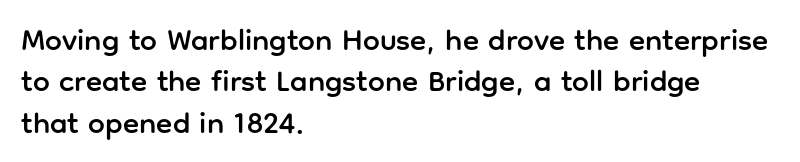
Posture: upright roman. The passage shown is typed in a proportional face where columns would drift. Standard letterfit; no display-style spreading of the glyphs. Glance below the letters and you will spot only blank space.
